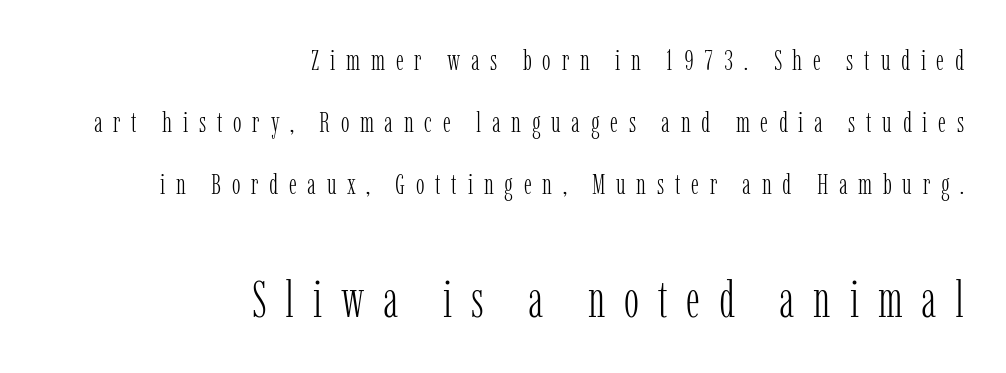
Q: Is the text bold? A: No.
Q: Is the text italic (slanted)? A: No, it is upright.
Q: Is the typeface a serif or a sans-serif typeface? A: Serif.
Q: Is the text underlined? A: No.
Q: How is the paragraph aligned? A: Right-aligned.
Q: Is the spacing between letters normal or unusually wide? A: Unusually wide.
Q: Is the spacing between lines tight, normal or loose? A: Loose.
Q: Which block of text is set in a larger size, the first (top) or the second (bottom)? A: The second (bottom) one.
Q: Width (condensed, normal, or wide)? A: Condensed.
Q: Stroke contrast? A: Low.
Q: x-height? A: Medium.
Q: Monospaced? A: No.
